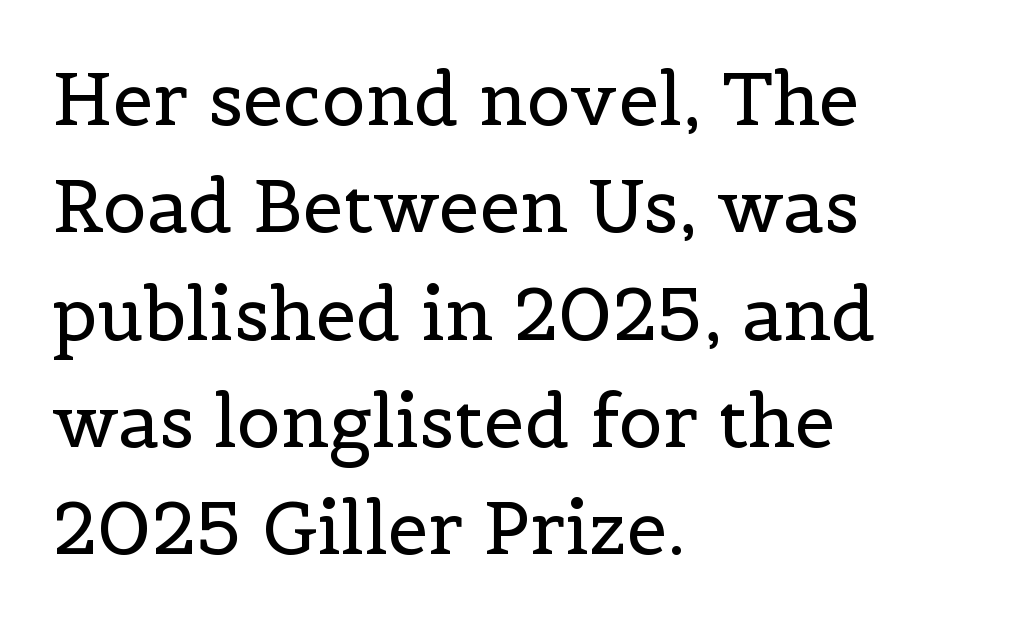
The image shows 73 px regular-weight serif type, upright; set left-aligned, normal line spacing (1.47x), normal letter spacing, not underlined; a medium x-height.
